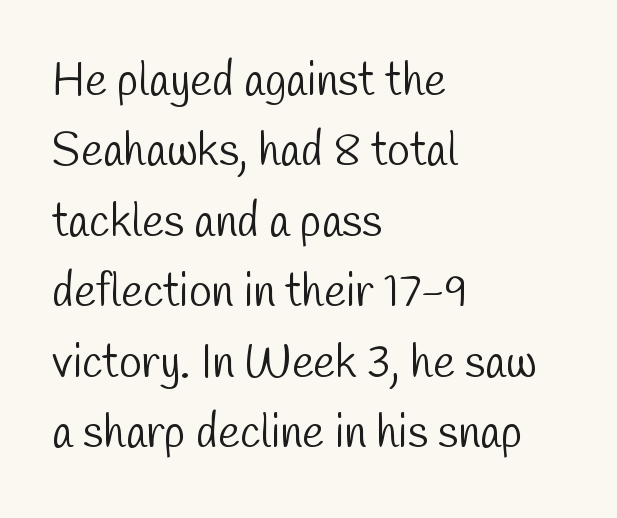
Q: Is the text bold? A: No.
Q: Is the typeface a serif or a sans-serif typeface? A: Sans-serif.
Q: Is the text underlined? A: No.
Q: How is the paragraph aligned? A: Left-aligned.
Q: Is the spacing between letters normal or unusually wide? A: Normal.
Q: Is the spacing between lines tight, normal or loose? A: Normal.
Q: Width (condensed, normal, or wide)? A: Condensed.
Q: Stroke contrast? A: Low.
Q: x-height? A: Medium.
Q: Monospaced? A: No.
